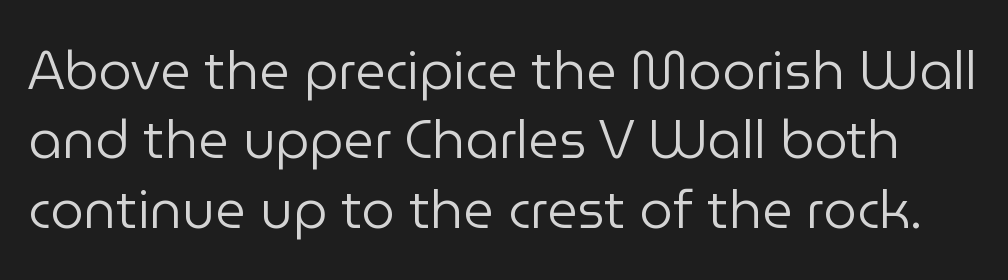
{"serif": "no", "italic": "no", "bold": "no", "weight": "regular", "width": "normal", "stroke_contrast": "low", "x_height": "medium", "monospaced": "no", "underline": "no", "line_spacing": "normal", "line_spacing_ratio": 1.31, "letter_spacing": "normal", "letter_spacing_em": 0.0, "glyph_px": 53}
